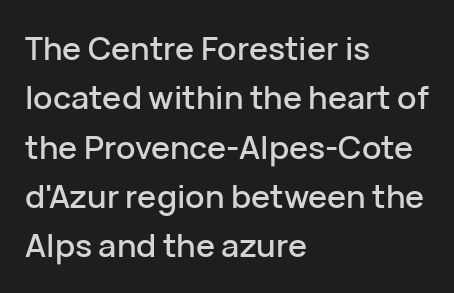
Between one letter and the next there's only the usual sliver of space. The line-height multiplier appears to be the usual default. Each letter keeps its own natural width here, so spacing adapts to shape. The glyphs in this specimen are sans serif. The passage shown is not underscored anywhere. This sample uses an upright cut, with every glyph sitting square on the baseline.
